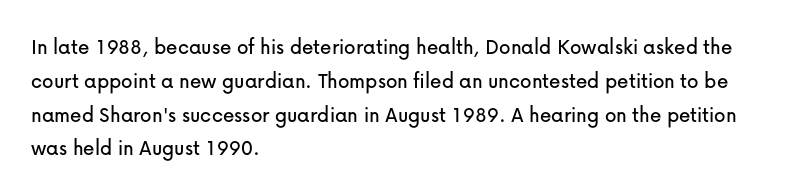
The image shows 23 px text type, upright; set left-aligned, normal line spacing (1.47x), normal letter spacing, not underlined.
